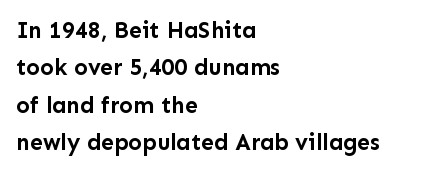
The paragraph shown leans on its left margin. Tracking value appears to be zero — textbook default spacing. The specimen omits any rule beneath the text block's lines. This block has exactly the height ordinary leading produces. Ordinary non-slanted type is in use.
